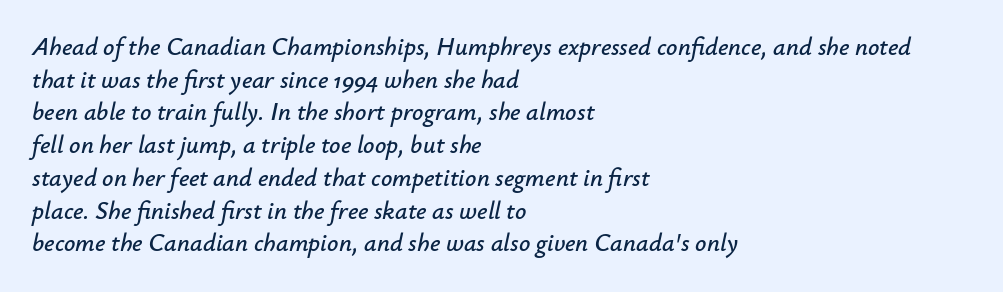
The image shows 25 px text type, italic (leaning right); set left-aligned, normal line spacing (1.31x), normal letter spacing, not underlined.
